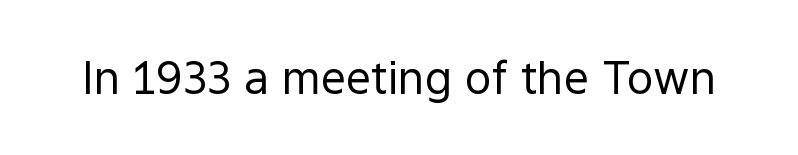
{"serif": "no", "italic": "no", "bold": "no", "weight": "regular", "width": "normal", "x_height": "medium", "monospaced": "no", "underline": "no", "letter_spacing": "normal", "letter_spacing_em": 0.0, "glyph_px": 45}
